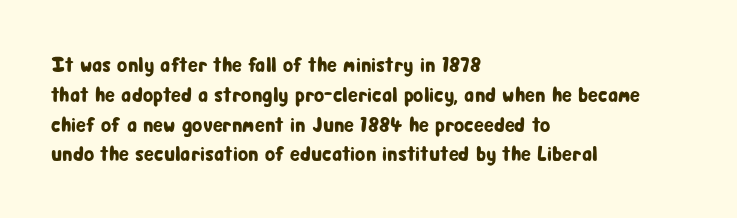
Q: Is the text italic (slanted)? A: No, it is upright.
Q: Is the text underlined? A: No.
Q: How is the paragraph aligned? A: Left-aligned.
Q: Is the spacing between letters normal or unusually wide? A: Normal.
Q: Is the spacing between lines tight, normal or loose? A: Normal.
